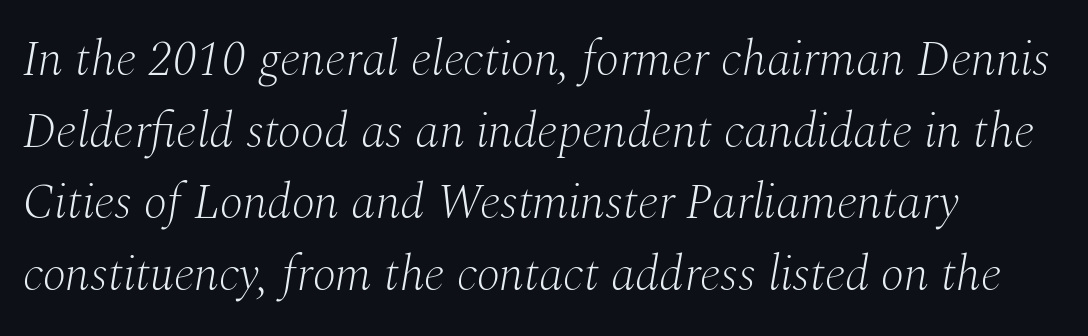
{"serif": "yes", "italic": "yes", "lean": "right", "slant_degrees": 10, "bold": "no", "weight": "light", "width": "normal", "stroke_contrast": "medium", "x_height": "medium", "monospaced": "no", "underline": "no", "align": "left", "line_spacing": "normal", "line_spacing_ratio": 1.46, "letter_spacing": "normal", "letter_spacing_em": 0.0, "glyph_px": 49}
